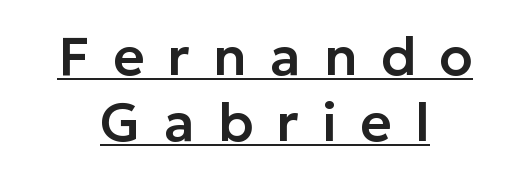
The image shows 54 px sans-serif type, upright; set centered, line spacing 1.23x, unusually wide letter spacing (+0.43 em), underlined; low stroke contrast and a medium x-height.
